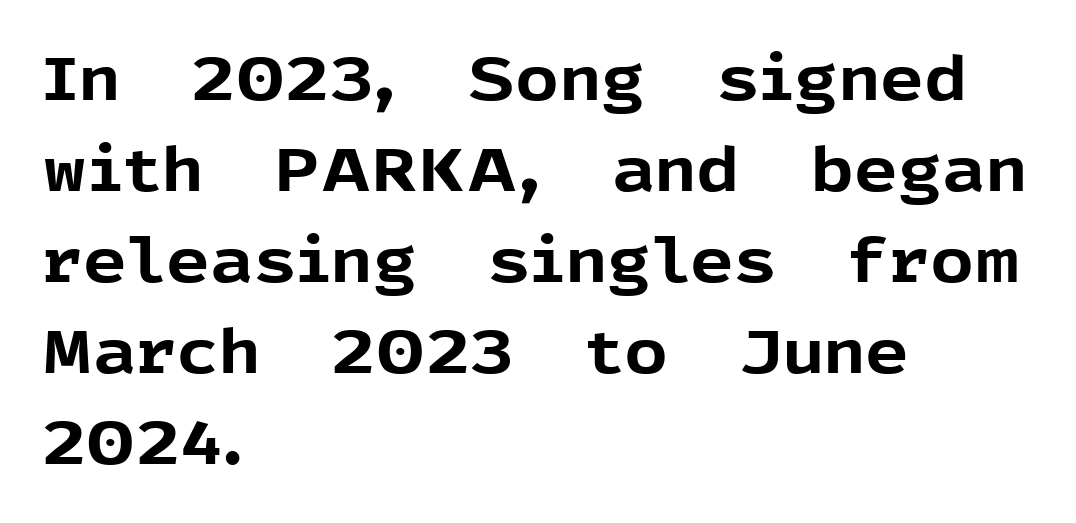
Q: Is the text bold? A: Yes.
Q: Is the text italic (slanted)? A: No, it is upright.
Q: Is the typeface a serif or a sans-serif typeface? A: Sans-serif.
Q: Is the text underlined? A: No.
Q: How is the paragraph aligned? A: Left-aligned.
Q: Is the spacing between letters normal or unusually wide? A: Normal.
Q: Is the spacing between lines tight, normal or loose? A: Normal.
Q: Width (condensed, normal, or wide)? A: Normal.
Q: x-height? A: Medium.
Q: Monospaced? A: No.
